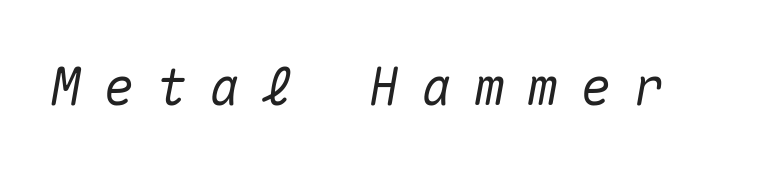
Glyph-to-glyph distance is far greater than everyday printed text. The font's italic variant was chosen for this text. Plain, unruled lines of type. Here the designer chose a console-style face with uniform glyph widths.
